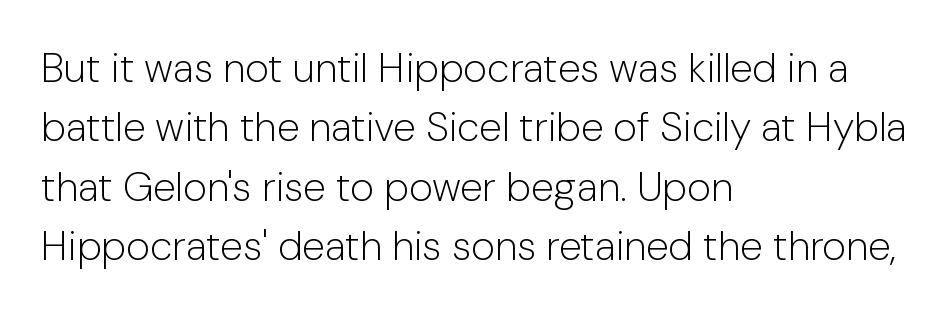
{"serif": "no", "italic": "no", "bold": "no", "weight": "light", "width": "normal", "stroke_contrast": "low", "x_height": "medium", "monospaced": "no", "underline": "no", "align": "left", "line_spacing": "normal", "line_spacing_ratio": 1.45, "letter_spacing": "normal", "letter_spacing_em": 0.0, "glyph_px": 41}
